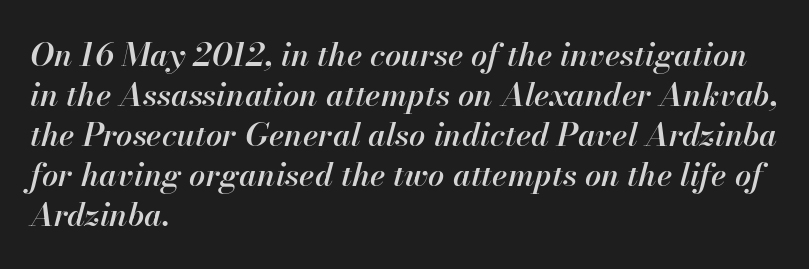
The image shows 32 px semibold type, italic (leaning right); set left-aligned, normal line spacing (1.25x), normal letter spacing, not underlined; high stroke contrast and a small x-height.
